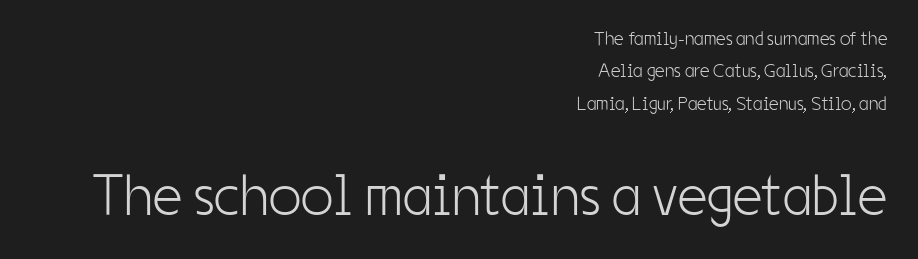
The image shows 58 px light, condensed sans-serif type, upright; set right-aligned, normal line spacing (1.7x), normal letter spacing, not underlined; the second (bottom) block is 3.05x larger; low stroke contrast and a medium x-height.
